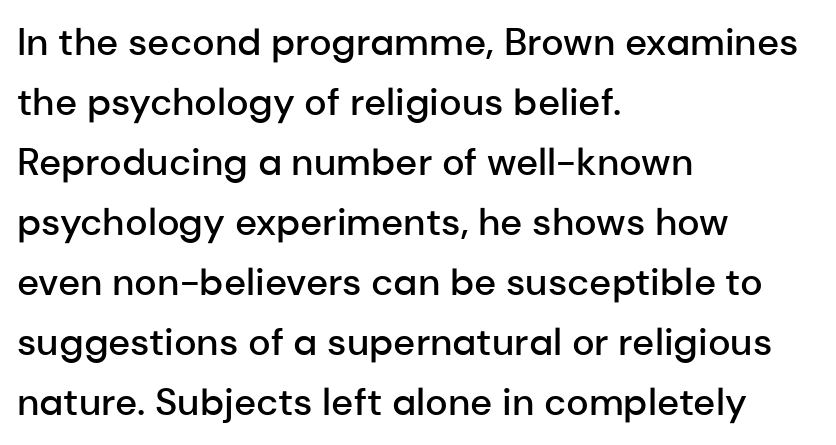
The type sits square on the baseline with zero lean. No word sits above an underline. To sum up the face: it is a sans, with no serifs. Stems and bowls a touch heavier than normal — semibold. Looks like regular typesetting: each glyph gets only the width it needs. The line-height multiplier appears to be the usual default.
